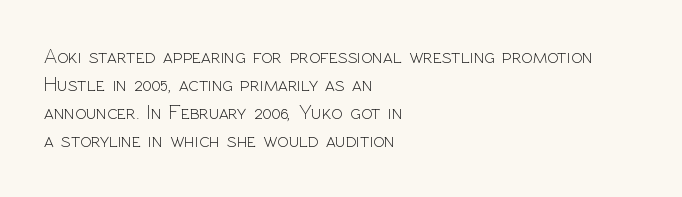
Q: Is the text bold? A: No.
Q: Is the text italic (slanted)? A: No, it is upright.
Q: Is the text underlined? A: No.
Q: How is the paragraph aligned? A: Left-aligned.
Q: Is the spacing between letters normal or unusually wide? A: Normal.
Q: Is the spacing between lines tight, normal or loose? A: Normal.
